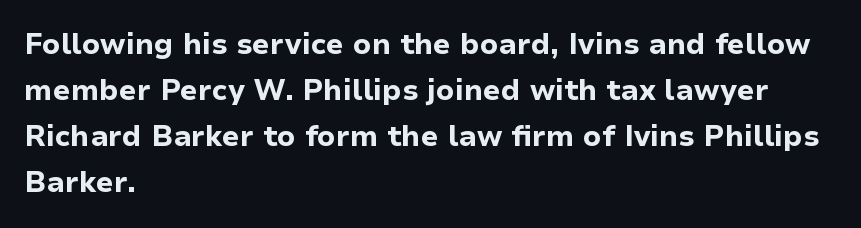
Q: Is the text bold? A: Yes.
Q: Is the text italic (slanted)? A: No, it is upright.
Q: Is the typeface a serif or a sans-serif typeface? A: Sans-serif.
Q: Is the text underlined? A: No.
Q: How is the paragraph aligned? A: Left-aligned.
Q: Is the spacing between letters normal or unusually wide? A: Normal.
Q: Is the spacing between lines tight, normal or loose? A: Normal.
Q: Width (condensed, normal, or wide)? A: Normal.
Q: Stroke contrast? A: Low.
Q: x-height? A: Medium.
Q: Monospaced? A: No.
